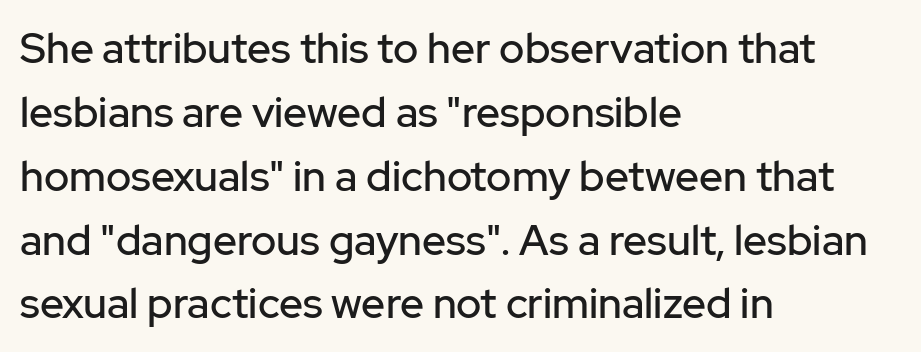
Q: Is the text italic (slanted)? A: No, it is upright.
Q: Is the typeface a serif or a sans-serif typeface? A: Sans-serif.
Q: Is the text underlined? A: No.
Q: How is the paragraph aligned? A: Left-aligned.
Q: Is the spacing between letters normal or unusually wide? A: Normal.
Q: Is the spacing between lines tight, normal or loose? A: Normal.
Q: Width (condensed, normal, or wide)? A: Normal.
Q: Stroke contrast? A: Low.
Q: x-height? A: Medium.
Q: Monospaced? A: No.
